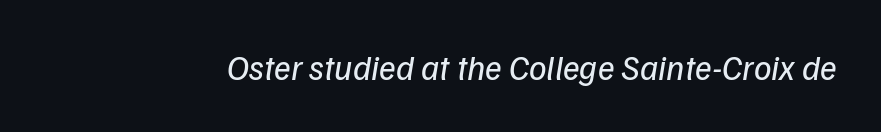
{"serif": "no", "bold": "no", "weight": "regular", "width": "normal", "stroke_contrast": "low", "x_height": "medium", "monospaced": "no", "underline": "no", "letter_spacing": "normal", "letter_spacing_em": 0.0, "glyph_px": 35}
